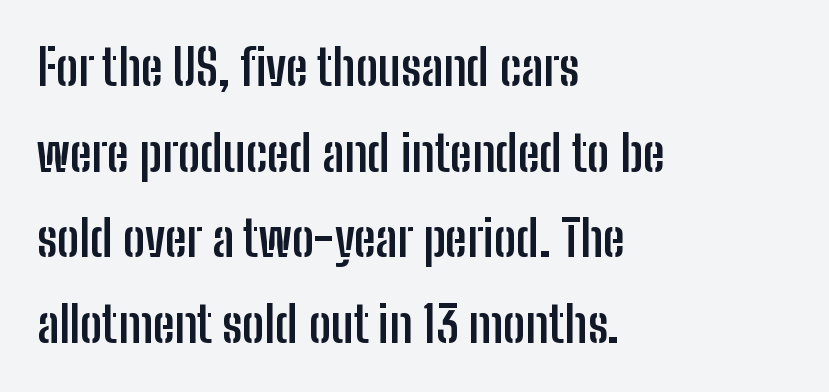
The image shows 49 px semibold, condensed sans-serif type, upright; set left-aligned, line spacing 1.75x, normal letter spacing, not underlined; low stroke contrast and a medium x-height.
